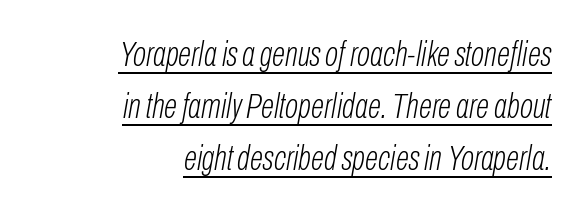
Q: Is the text bold? A: No.
Q: Is the text italic (slanted)? A: Yes, it leans right by about 10 degrees.
Q: Is the text underlined? A: Yes.
Q: How is the paragraph aligned? A: Right-aligned.
Q: Is the spacing between letters normal or unusually wide? A: Normal.
Q: Is the spacing between lines tight, normal or loose? A: Normal.
Q: Width (condensed, normal, or wide)? A: Condensed.
Q: Stroke contrast? A: Low.
Q: x-height? A: Medium.
Q: Monospaced? A: No.
